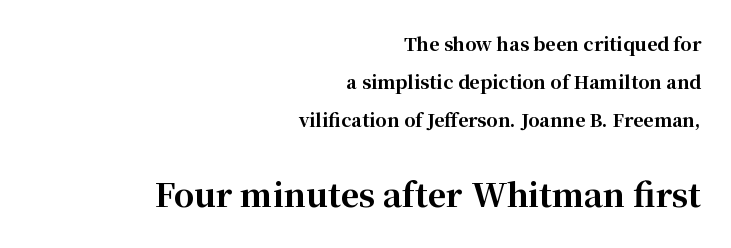
No italicization has been applied; the sample stays upright. Two sizes are in play, and the larger belongs to the second block. Unlike a clean sans, this face finishes its strokes with serifs. Tracking here is standard; glyphs follow each other at the usual distance. This sample has the flowing, uneven cadence of proportional lettering.
